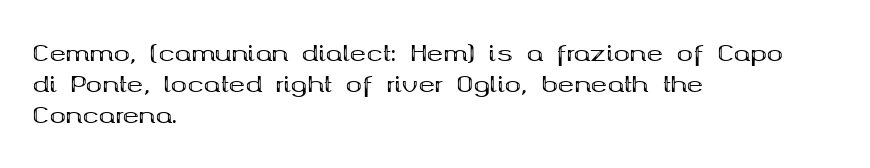
No italicization has been applied; the sample stays upright. The line-height multiplier appears to be the usual default. The face used here has the dense, thick strokes of a bold. Clear beneath every line of the passage. Each word holds together tightly as a unit, with standard inter-letter gaps. The typesetter chose a ragged-right arrangement here.
